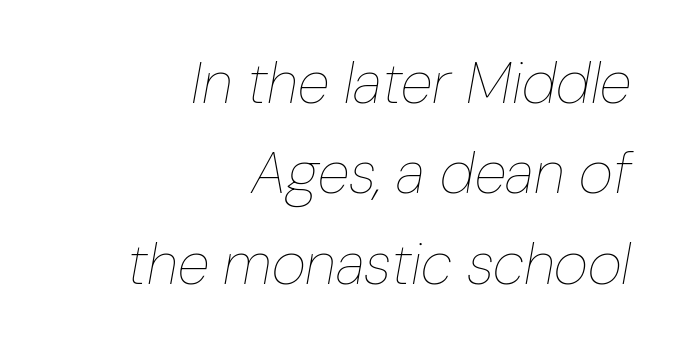
Between one letter and the next there's only the usual sliver of space. A bare baseline throughout the passage. Each new line begins a customary step beneath the previous one. The setting favours the right margin, as signatures and pull-quotes sometimes do.
